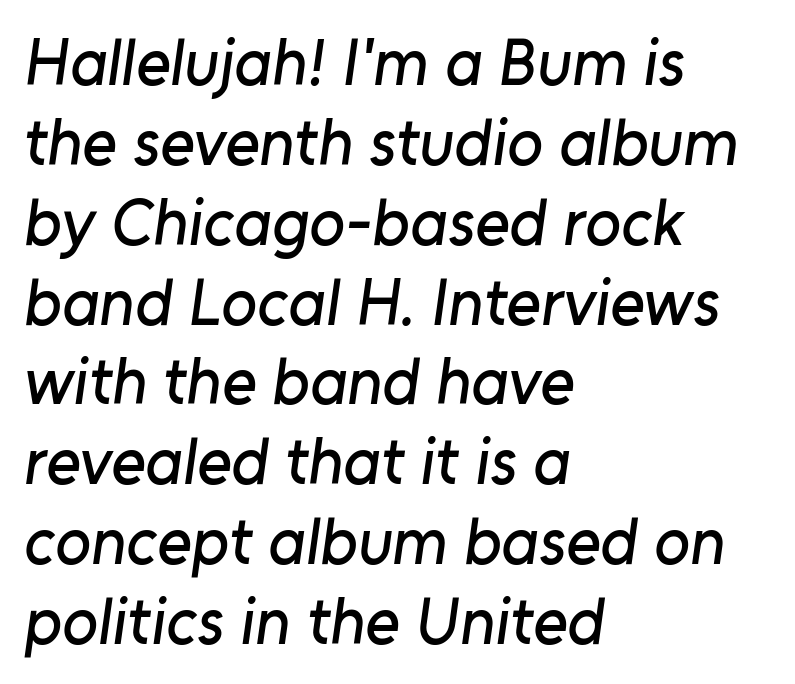
Q: Is the typeface a serif or a sans-serif typeface? A: Sans-serif.
Q: Is the text underlined? A: No.
Q: How is the paragraph aligned? A: Left-aligned.
Q: Is the spacing between letters normal or unusually wide? A: Normal.
Q: Width (condensed, normal, or wide)? A: Normal.
Q: Stroke contrast? A: Low.
Q: x-height? A: Medium.
Q: Monospaced? A: No.
